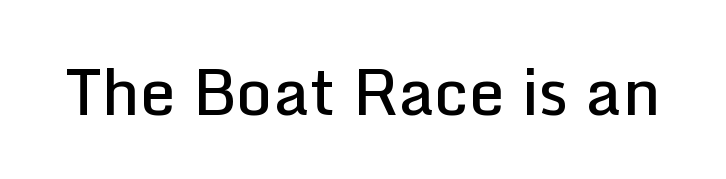
Q: Is the text bold? A: Semi-bold.
Q: Is the text italic (slanted)? A: No, it is upright.
Q: Is the typeface a serif or a sans-serif typeface? A: Sans-serif.
Q: Is the text underlined? A: No.
Q: Is the spacing between letters normal or unusually wide? A: Normal.
Q: Width (condensed, normal, or wide)? A: Normal.
Q: Stroke contrast? A: Low.
Q: x-height? A: Medium.
Q: Monospaced? A: No.
